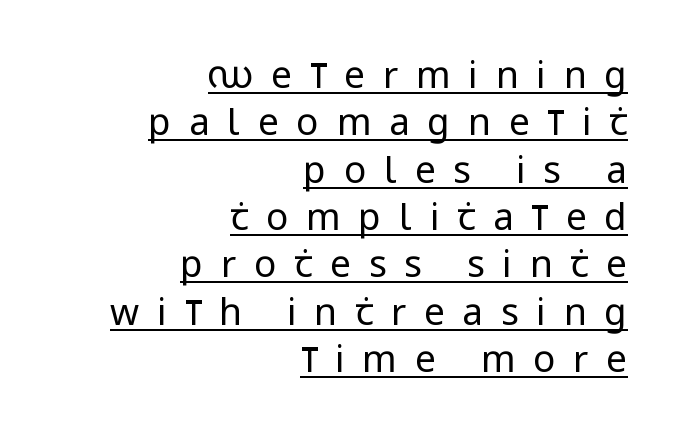
Q: Is the text bold? A: No.
Q: Is the text italic (slanted)? A: No, it is upright.
Q: Is the typeface a serif or a sans-serif typeface? A: Sans-serif.
Q: Is the text underlined? A: Yes.
Q: How is the paragraph aligned? A: Right-aligned.
Q: Is the spacing between letters normal or unusually wide? A: Unusually wide.
Q: Is the spacing between lines tight, normal or loose? A: Normal.
Q: Width (condensed, normal, or wide)? A: Condensed.
Q: Stroke contrast? A: Low.
Q: x-height? A: Large.
Q: Monospaced? A: No.
